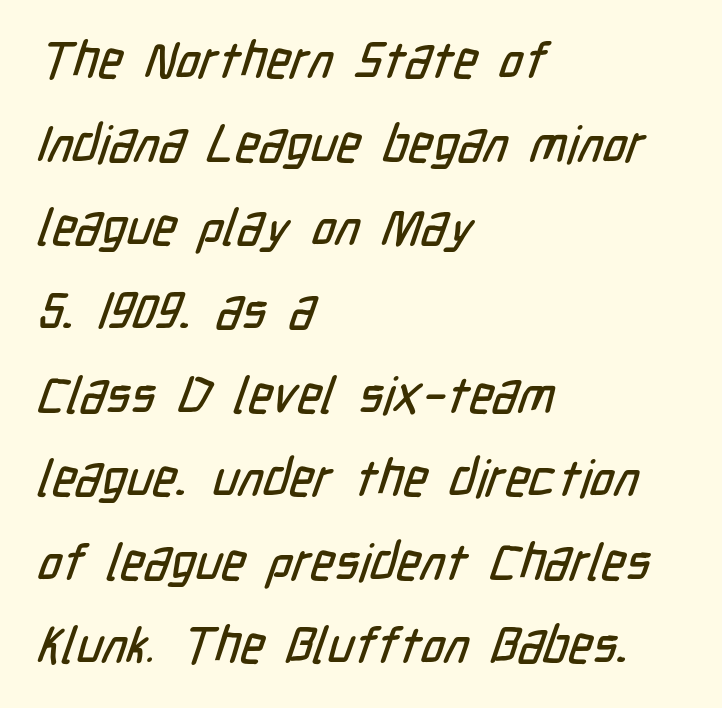
Q: Is the typeface a serif or a sans-serif typeface? A: Sans-serif.
Q: Is the text underlined? A: No.
Q: How is the paragraph aligned? A: Left-aligned.
Q: Is the spacing between letters normal or unusually wide? A: Normal.
Q: Is the spacing between lines tight, normal or loose? A: Normal.
Q: Width (condensed, normal, or wide)? A: Condensed.
Q: Stroke contrast? A: Low.
Q: x-height? A: Medium.
Q: Monospaced? A: No.
